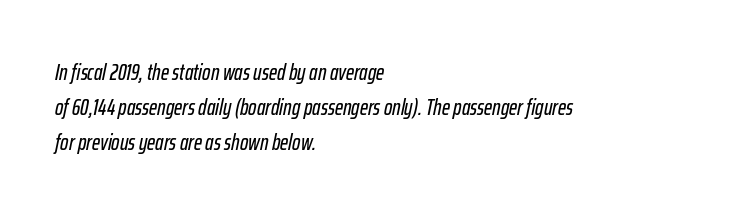
{"italic": "yes", "lean": "right", "slant_degrees": 12, "underline": "no", "align": "left", "line_spacing": "normal", "line_spacing_ratio": 1.6, "letter_spacing": "normal", "letter_spacing_em": 0.0, "glyph_px": 22}
